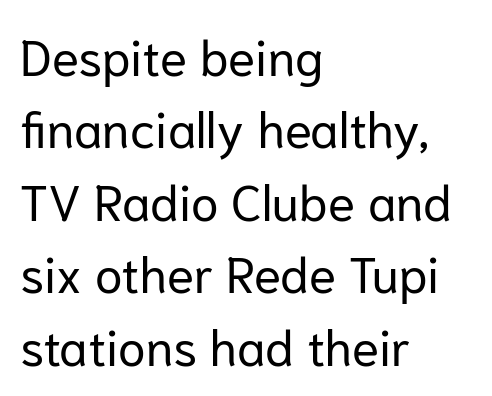
The image shows 50 px regular-weight sans-serif type, upright; set left-aligned, normal line spacing (1.45x), normal letter spacing, not underlined; low stroke contrast and a medium x-height.
